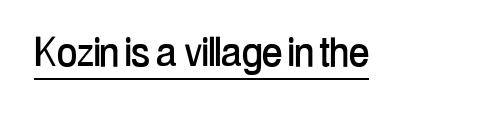
{"serif": "no", "italic": "no", "width": "condensed", "stroke_contrast": "low", "x_height": "medium", "monospaced": "no", "underline": "yes", "letter_spacing": "normal", "letter_spacing_em": 0.0, "glyph_px": 49}
